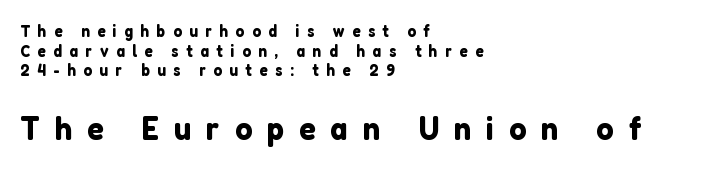
{"serif": "no", "italic": "no", "width": "normal", "stroke_contrast": "low", "x_height": "medium", "monospaced": "no", "underline": "no", "align": "left", "line_spacing": "tight", "line_spacing_ratio": 1.15, "letter_spacing": "wide", "letter_spacing_em": 0.44, "larger_block": "second", "size_ratio": 2.0, "glyph_px": 34}
